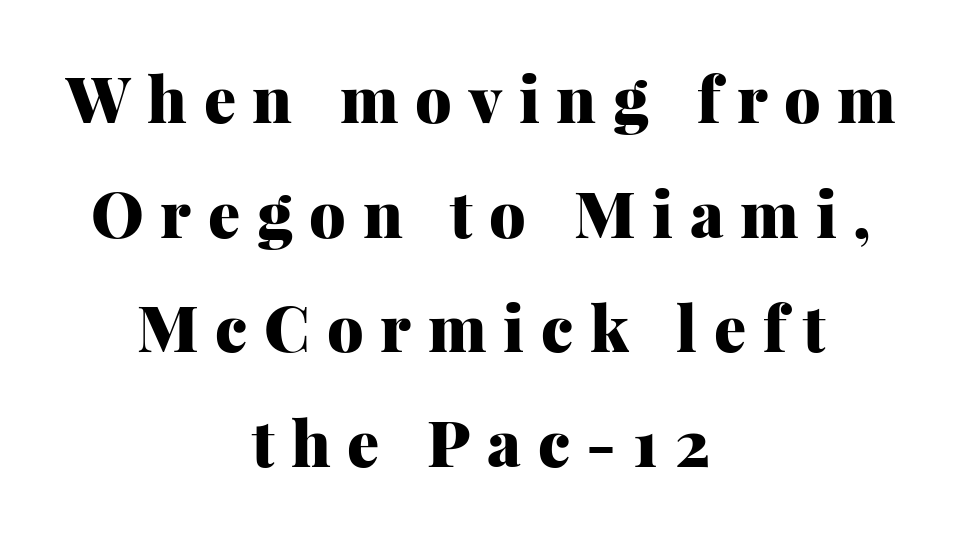
{"serif": "yes", "italic": "no", "bold": "yes", "weight": "heavy", "width": "normal", "stroke_contrast": "medium", "x_height": "medium", "monospaced": "no", "underline": "no", "align": "center", "line_spacing_ratio": 1.79, "letter_spacing": "wide", "letter_spacing_em": 0.26, "glyph_px": 64}
